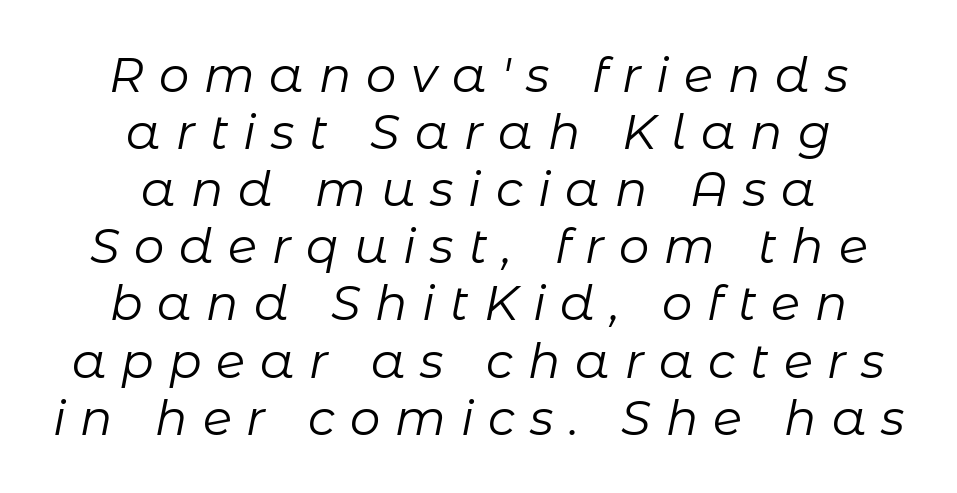
{"italic": "yes", "lean": "right", "slant_degrees": 11, "bold": "no", "weight": "regular", "width": "normal", "stroke_contrast": "low", "x_height": "medium", "monospaced": "no", "underline": "no", "align": "center", "line_spacing_ratio": 1.19, "letter_spacing": "wide", "letter_spacing_em": 0.31, "glyph_px": 48}
